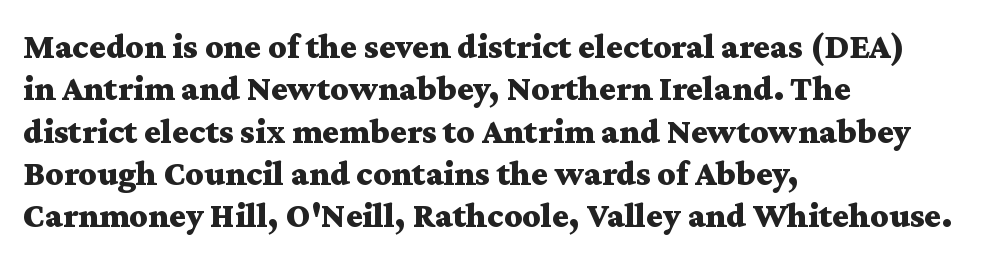
This is roman type, the default non-slanted kind. Strokes here are thick enough to call this a true bold. Look at the bottom of the vertical strokes: they flare into serifs here. Character widths vary here, with narrow letters taking less room than wide ones.
